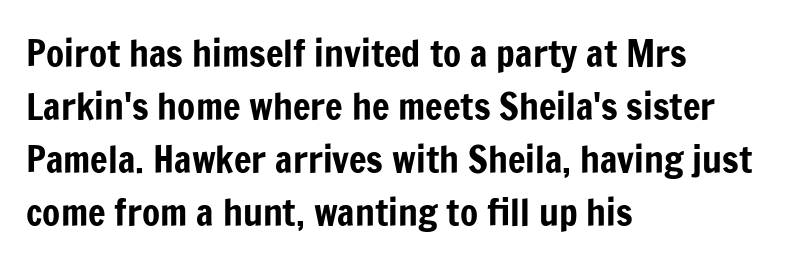
{"serif": "no", "italic": "no", "width": "condensed", "stroke_contrast": "low", "x_height": "medium", "monospaced": "no", "underline": "no", "align": "left", "line_spacing": "normal", "line_spacing_ratio": 1.43, "letter_spacing": "normal", "letter_spacing_em": 0.0, "glyph_px": 37}
